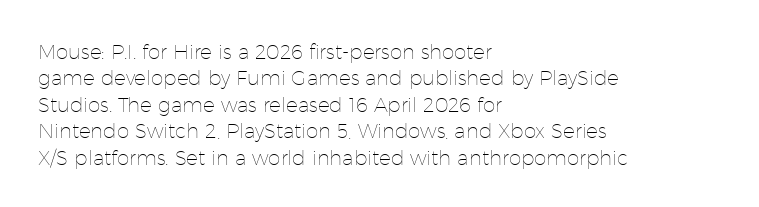
Characters remain perfectly vertical along every line. Rows of type keep a routine distance in the vertical direction. The face looks like a standard text weight, possibly lighter. Letter spacing: default. Each row of text sits above clean, open space.
